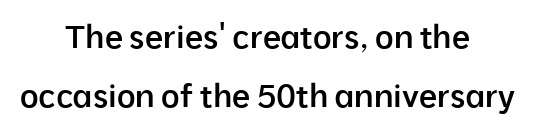
The image shows 32 px semibold sans-serif type, upright; set centered, line spacing 1.84x, normal letter spacing, not underlined; low stroke contrast and a medium x-height.
